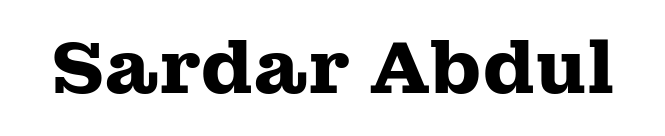
{"serif": "yes", "italic": "no", "bold": "yes", "weight": "heavy", "width": "wide", "stroke_contrast": "medium", "x_height": "medium", "monospaced": "no", "underline": "no", "letter_spacing": "normal", "letter_spacing_em": 0.0, "glyph_px": 73}
